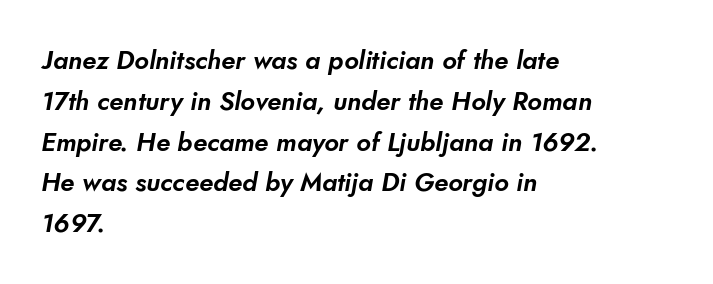
{"underline": "no", "align": "left", "line_spacing": "normal", "line_spacing_ratio": 1.57, "letter_spacing": "normal", "letter_spacing_em": 0.0, "glyph_px": 26}
